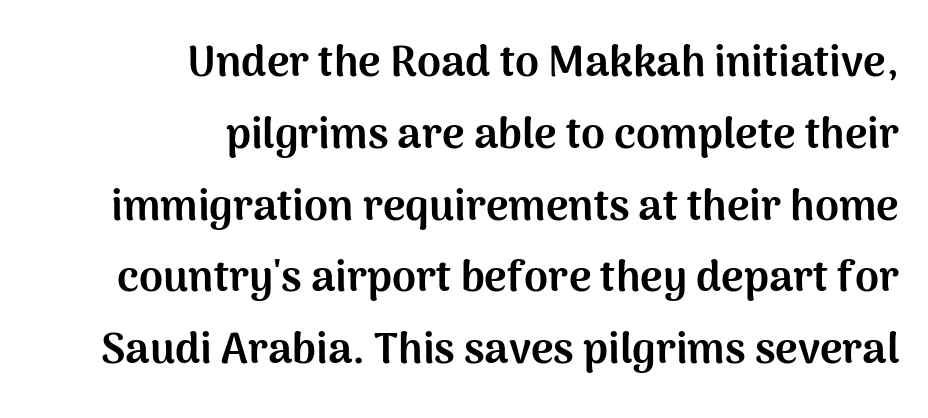
The image shows 43 px bold sans-serif type, upright; set right-aligned, normal line spacing (1.67x), normal letter spacing, not underlined; medium stroke contrast and a medium x-height.
